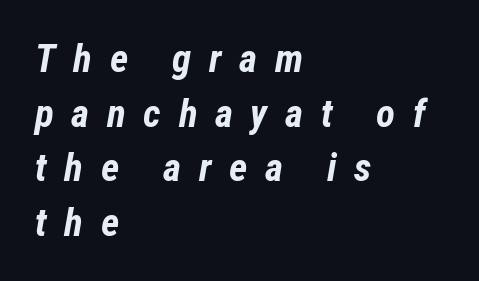
Q: Is the text bold? A: Yes.
Q: Is the text italic (slanted)? A: Yes, it leans right by about 12 degrees.
Q: Is the text underlined? A: No.
Q: How is the paragraph aligned? A: Left-aligned.
Q: Is the spacing between letters normal or unusually wide? A: Unusually wide.
Q: Is the spacing between lines tight, normal or loose? A: Normal.
Q: Width (condensed, normal, or wide)? A: Condensed.
Q: Stroke contrast? A: Low.
Q: x-height? A: Medium.
Q: Monospaced? A: No.
